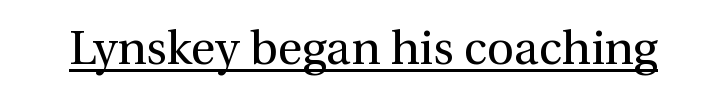
Proportional: the letters do not fall into vertical columns. The rendering keeps characters at their native spacing. The typeface has the unassuming heft of standard copy or less. The typeface chosen for these lines features serifs.
